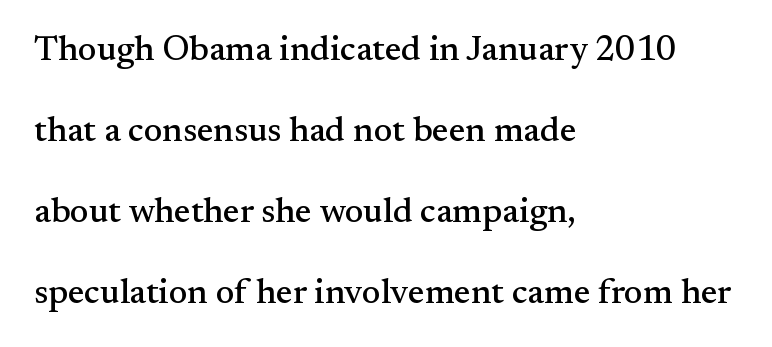
Q: Is the text italic (slanted)? A: No, it is upright.
Q: Is the typeface a serif or a sans-serif typeface? A: Serif.
Q: Is the text underlined? A: No.
Q: How is the paragraph aligned? A: Left-aligned.
Q: Is the spacing between letters normal or unusually wide? A: Normal.
Q: Is the spacing between lines tight, normal or loose? A: Loose.
Q: Width (condensed, normal, or wide)? A: Normal.
Q: Stroke contrast? A: Medium.
Q: x-height? A: Small.
Q: Monospaced? A: No.
